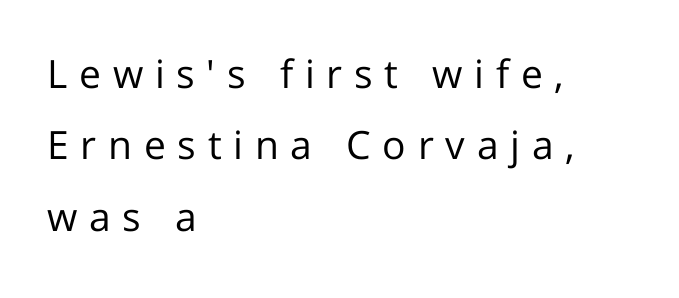
The image shows 39 px regular-weight sans-serif type, upright; set left-aligned, line spacing 1.83x, unusually wide letter spacing (+0.3 em), not underlined; low stroke contrast and a medium x-height.
